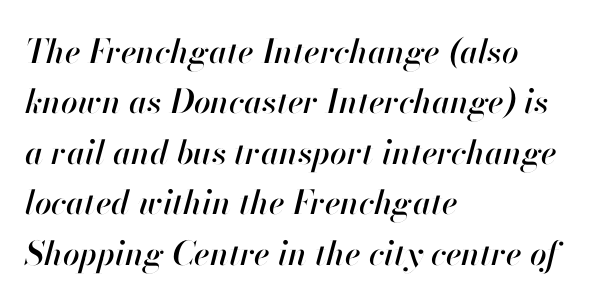
{"italic": "yes", "lean": "right", "slant_degrees": 13, "width": "normal", "stroke_contrast": "high", "x_height": "small", "monospaced": "no", "underline": "no", "align": "left", "line_spacing": "normal", "line_spacing_ratio": 1.53, "letter_spacing": "normal", "letter_spacing_em": 0.0, "glyph_px": 33}
